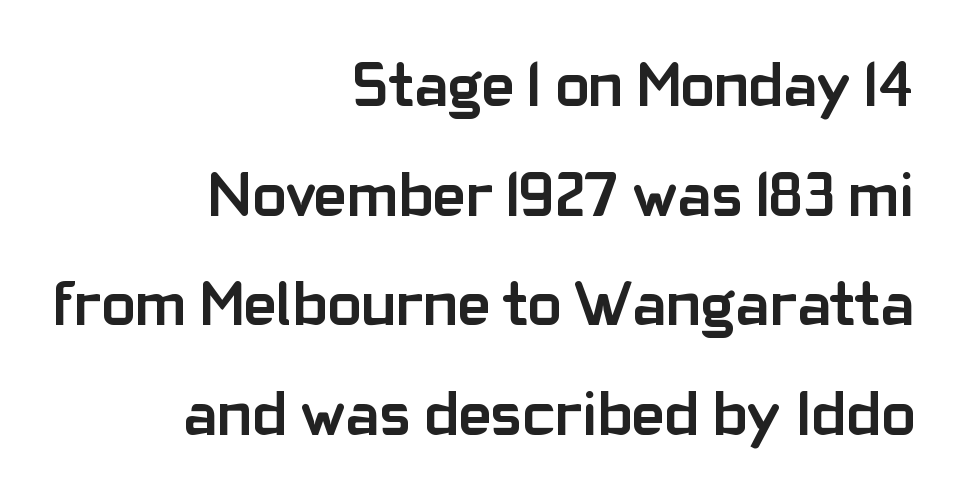
The image shows 63 px semibold sans-serif type, upright; set right-aligned, line spacing 1.74x, normal letter spacing, not underlined; low stroke contrast and a medium x-height.
